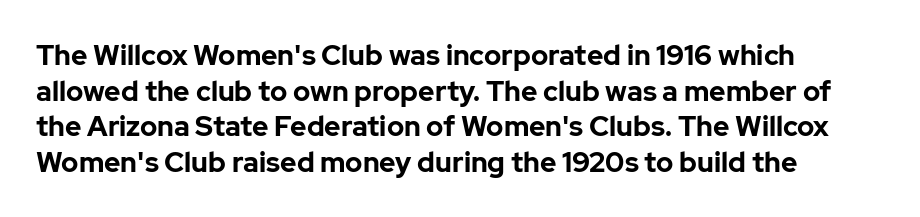
These lines sit exactly where default settings would place them. Designer's note — italics off, roman on. These lines are composed in type without serifs. Typographic density is high because the face is bold. Honestly, there is no underline to notice here at all.
